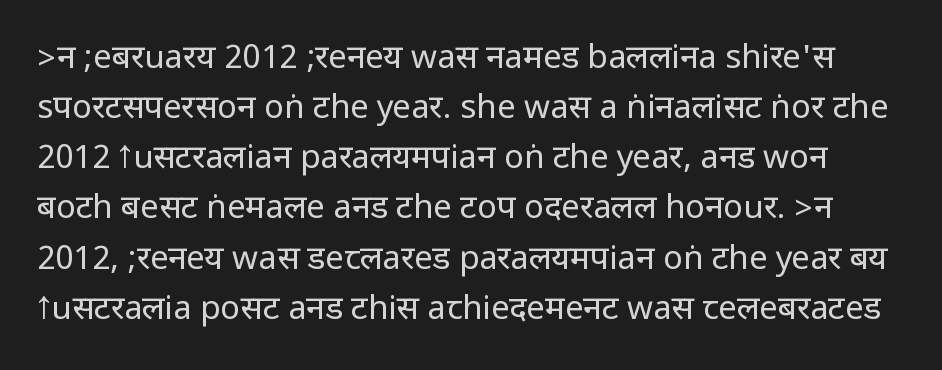
{"serif": "no", "italic": "no", "bold": "no", "weight": "regular", "width": "condensed", "stroke_contrast": "low", "underline": "no", "line_spacing": "normal", "line_spacing_ratio": 1.52, "letter_spacing": "normal", "letter_spacing_em": 0.0, "glyph_px": 33}
